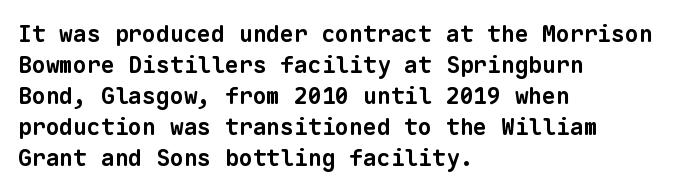
Caption: bold face, heavy strokes. The horizontal fit of the characters is conventional and even. The rows are spaced the way most documents space them. The lines are quadded left.
